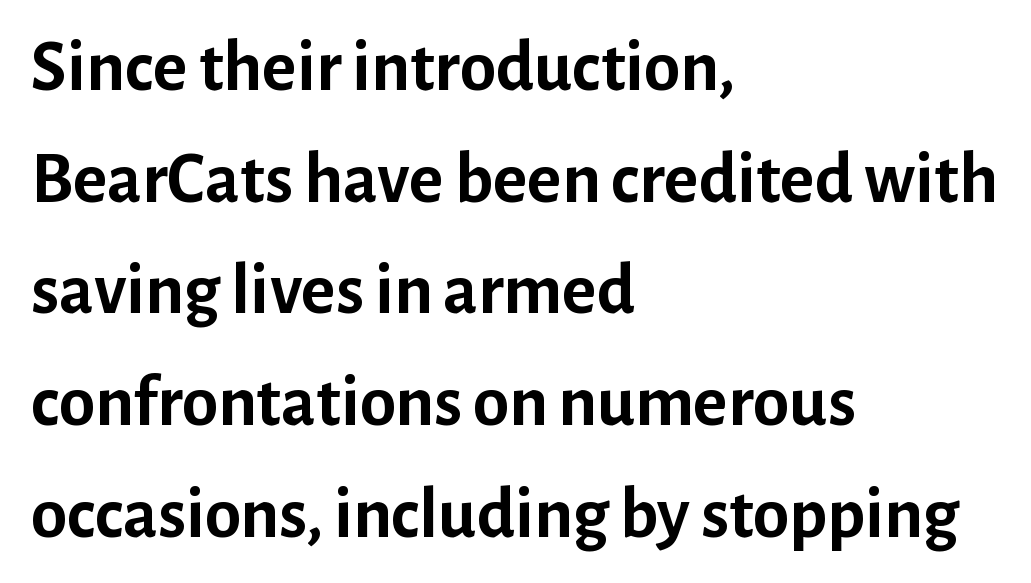
Every row of glyphs begins at an identical x-position on the left. If you measured baseline to baseline, you'd find a middling distance. How are the letters spaced? Ordinarily, with no added tracking. The typeface chosen for these lines omits serifs. Nope, not italic — everything's standing straight.
